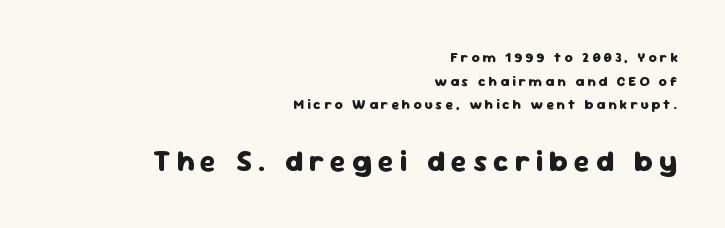
Q: Is the text bold? A: Yes.
Q: Is the text italic (slanted)? A: No, it is upright.
Q: Is the typeface a serif or a sans-serif typeface? A: Sans-serif.
Q: Is the text underlined? A: No.
Q: How is the paragraph aligned? A: Right-aligned.
Q: Is the spacing between letters normal or unusually wide? A: Unusually wide.
Q: Is the spacing between lines tight, normal or loose? A: Normal.
Q: Which block of text is set in a larger size, the first (top) or the second (bottom)? A: The second (bottom) one.
Q: Width (condensed, normal, or wide)? A: Normal.
Q: Stroke contrast? A: Low.
Q: x-height? A: Medium.
Q: Monospaced? A: No.
